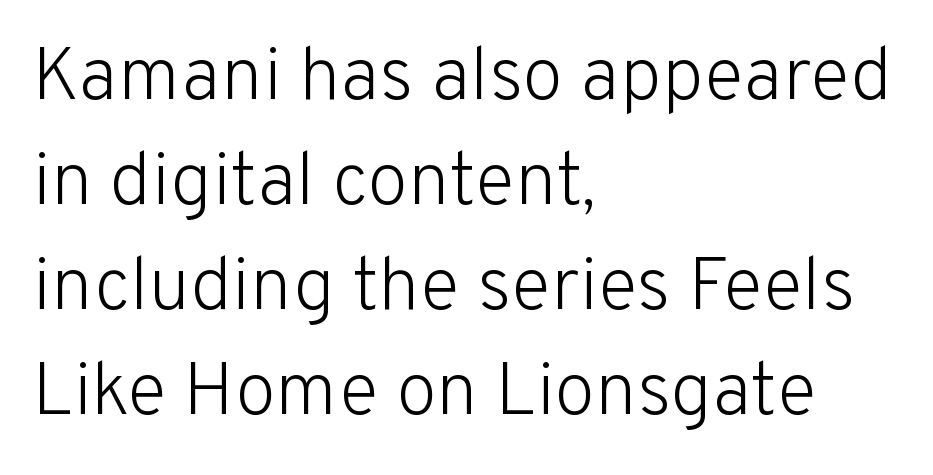
The image shows 75 px light sans-serif type, upright; set left-aligned, normal line spacing (1.4x), normal letter spacing, not underlined; low stroke contrast and a medium x-height.
